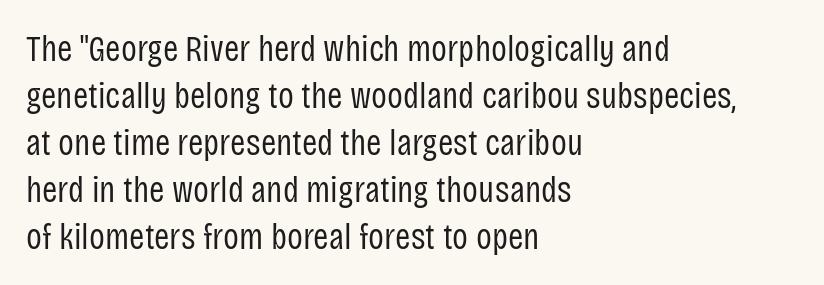
{"serif": "no", "italic": "no", "bold": "no", "weight": "regular", "width": "condensed", "stroke_contrast": "low", "x_height": "large", "monospaced": "no", "underline": "no", "align": "left", "line_spacing": "normal", "line_spacing_ratio": 1.27, "letter_spacing": "normal", "letter_spacing_em": 0.0, "glyph_px": 37}
